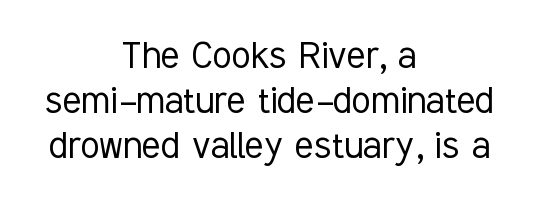
{"serif": "no", "italic": "no", "bold": "no", "weight": "light", "width": "condensed", "stroke_contrast": "low", "x_height": "medium", "monospaced": "no", "underline": "no", "align": "center", "line_spacing": "tight", "line_spacing_ratio": 1.02, "letter_spacing": "normal", "letter_spacing_em": 0.0, "glyph_px": 44}
